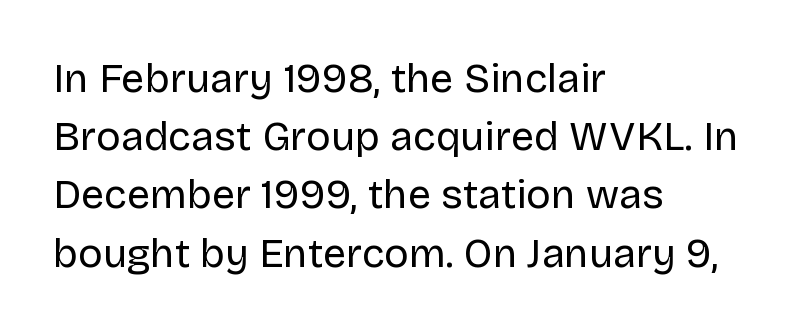
{"serif": "no", "italic": "no", "bold": "no", "weight": "regular", "width": "normal", "stroke_contrast": "low", "x_height": "large", "monospaced": "no", "underline": "no", "align": "left", "line_spacing": "normal", "line_spacing_ratio": 1.42, "letter_spacing": "normal", "letter_spacing_em": 0.0, "glyph_px": 41}
